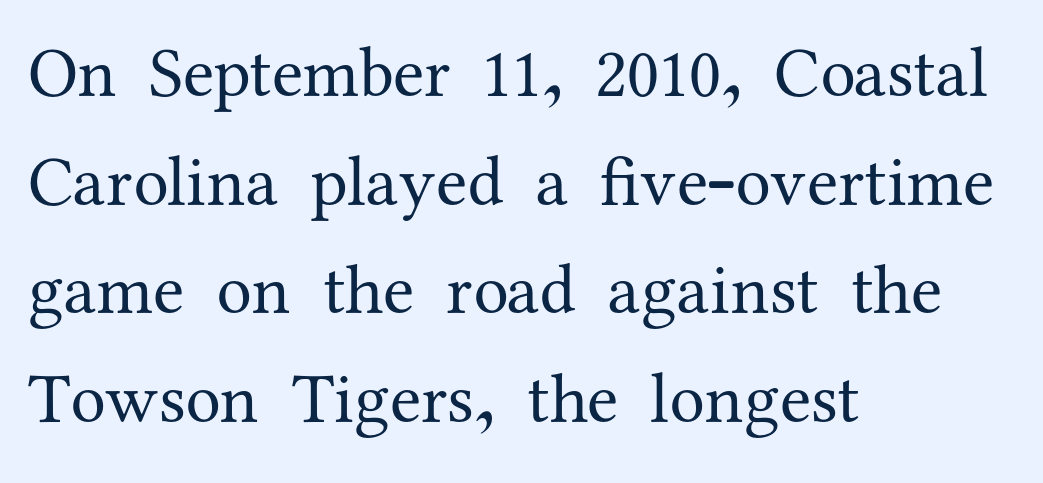
This is the regular roman posture of the typeface. Nobody drew a line under any word here. Small tapered or slab feet sit at the stroke ends, so this counts as serif. The weight would be labelled regular, book, light, or lighter still.
